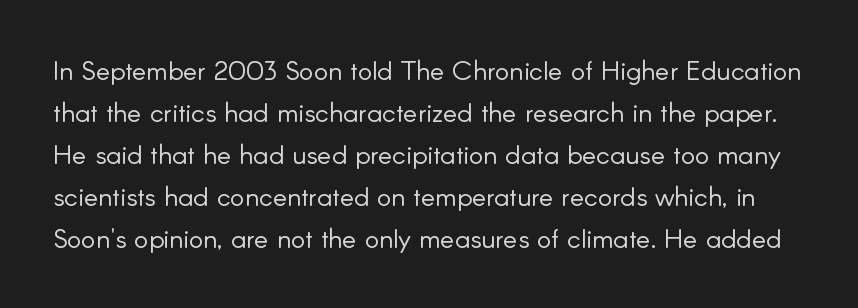
Q: Is the text bold? A: No.
Q: Is the text italic (slanted)? A: No, it is upright.
Q: Is the text underlined? A: No.
Q: Is the spacing between letters normal or unusually wide? A: Normal.
Q: Is the spacing between lines tight, normal or loose? A: Normal.
